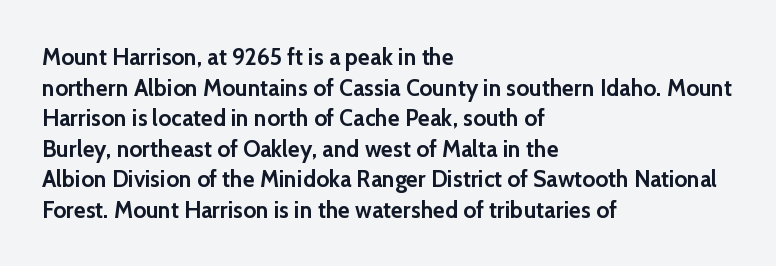
Nobody touched the tracking dial on this one. Heft: maximum for text — a bold. The rendering anchors every line to the left-hand side. The line-height multiplier appears to be the usual default.
